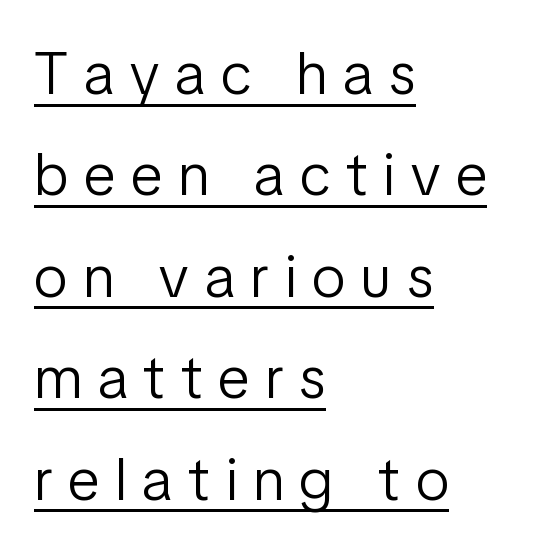
Leading matches the norm, producing a regular column. A sans-serif font was chosen for this passage. Inter-character spacing is expanded well beyond the font's built-in metrics. Each letter keeps its own natural width here, so spacing adapts to shape. The letters stand upright; this is a roman face. This reads as an unemphasized weight, regular at the heaviest.
